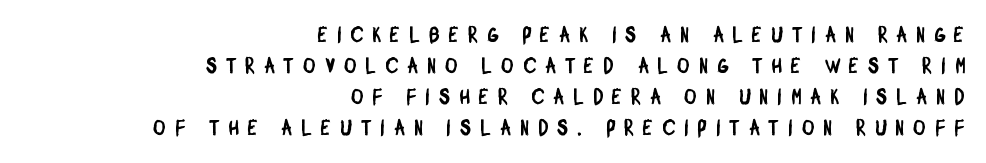
The tracking reads as deliberately expanded to a designer's eye. The strip under each line holds only bare page. Normally led — the rows are evenly, conventionally spaced. A student would call this right alignment; a typographer would say flush right, rag left.
